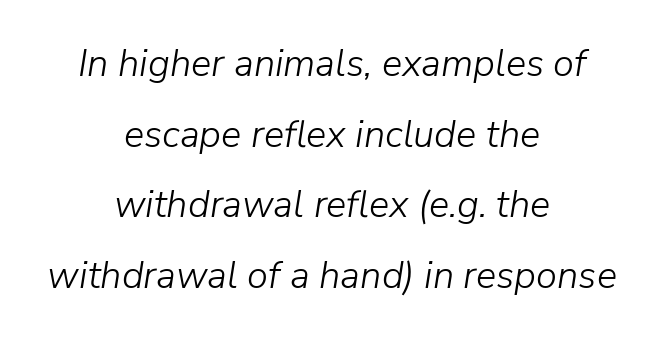
{"italic": "yes", "lean": "right", "slant_degrees": 9, "bold": "no", "weight": "light", "width": "normal", "stroke_contrast": "low", "x_height": "medium", "monospaced": "no", "underline": "no", "align": "center", "line_spacing_ratio": 1.86, "letter_spacing": "normal", "letter_spacing_em": 0.0, "glyph_px": 38}
